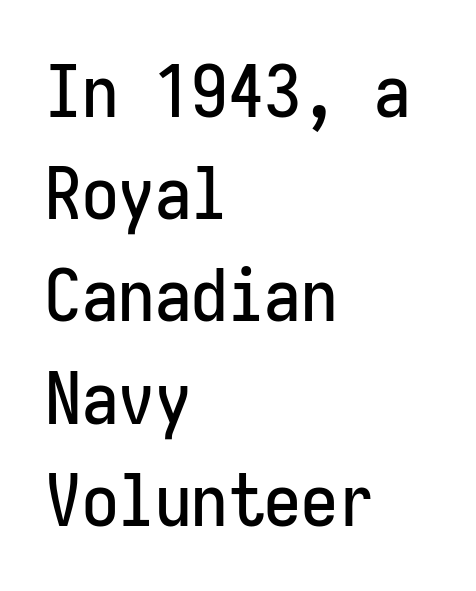
The image shows 73 px condensed sans-serif type, upright, monospaced; set left-aligned, normal line spacing (1.4x), normal letter spacing, not underlined; low stroke contrast and a medium x-height.
